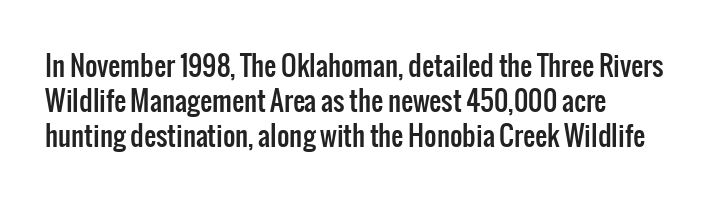
Students, observe: this is what conventionally led text looks like. This sample uses plain, unmodified letter spacing. Nobody drew a line under any word here. The typesetter chose a ragged-right arrangement here. Style check: upright.
